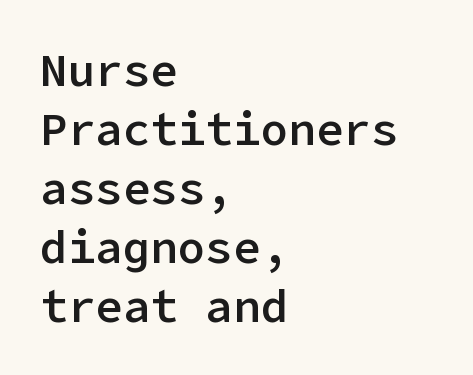
The image shows 46 px semibold sans-serif type, upright; set left-aligned, normal line spacing (1.28x), normal letter spacing, not underlined; low stroke contrast and a medium x-height.
